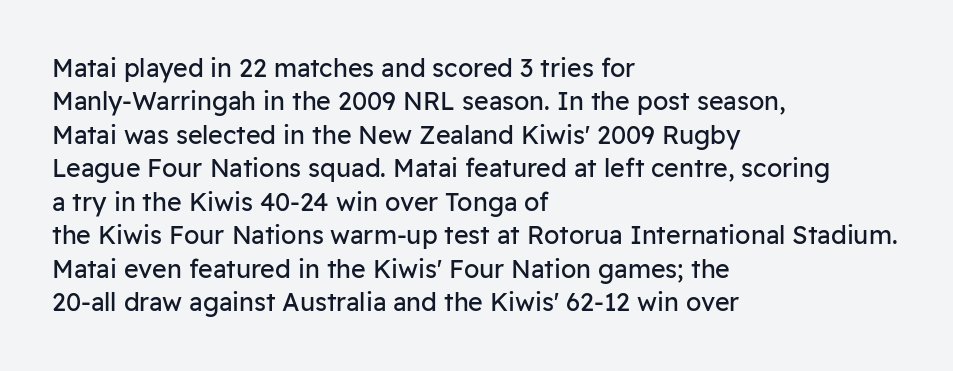
{"italic": "no", "bold": "no", "underline": "no", "align": "left", "line_spacing": "normal", "line_spacing_ratio": 1.34, "letter_spacing": "normal", "letter_spacing_em": 0.0, "glyph_px": 25}
